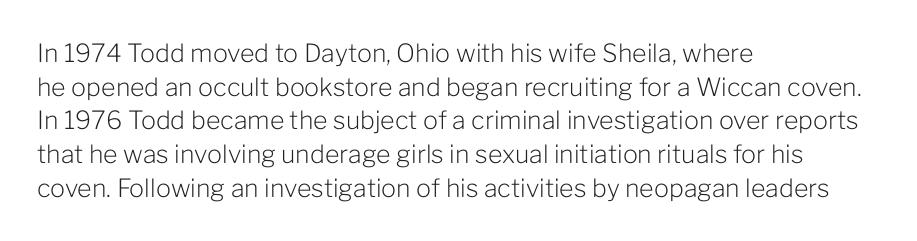
Honestly, there is no underline to notice here at all. When letters stand straight like this, we call the style roman or upright. The passage shown stacks its lines at a standard gap. Horizontal alignment here is leftward, the default for most running prose. Ink coverage per letter is moderate at most.
